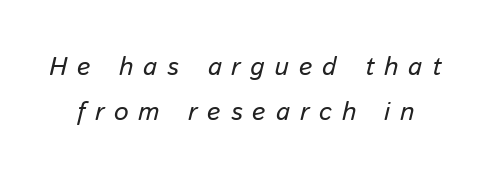
{"italic": "yes", "lean": "right", "slant_degrees": 13, "underline": "no", "line_spacing_ratio": 1.72, "letter_spacing": "wide", "letter_spacing_em": 0.38, "glyph_px": 26}
